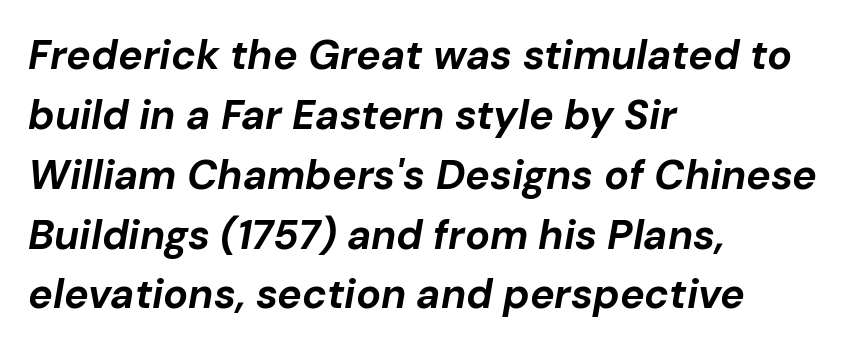
{"italic": "yes", "lean": "right", "slant_degrees": 10, "bold": "yes", "weight": "bold", "width": "normal", "stroke_contrast": "low", "x_height": "medium", "monospaced": "no", "underline": "no", "align": "left", "line_spacing": "normal", "line_spacing_ratio": 1.46, "letter_spacing": "normal", "letter_spacing_em": 0.0, "glyph_px": 41}
